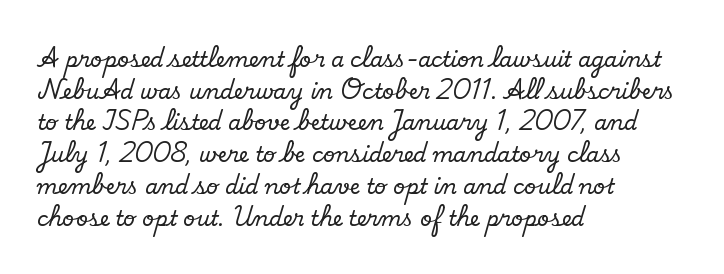
{"underline": "no", "align": "left", "line_spacing": "normal", "line_spacing_ratio": 1.51, "letter_spacing": "normal", "letter_spacing_em": 0.0, "glyph_px": 21}
